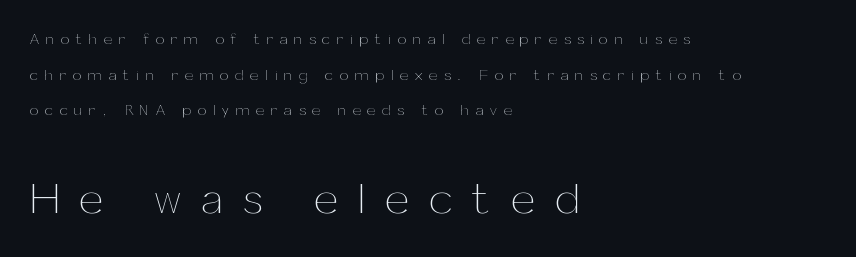
The passage shown begins with its smaller block and ends with its larger one. Underline: absent. The rendering anchors every line to the left-hand side. Successive baselines arrive slowly, with a big drop between each.
